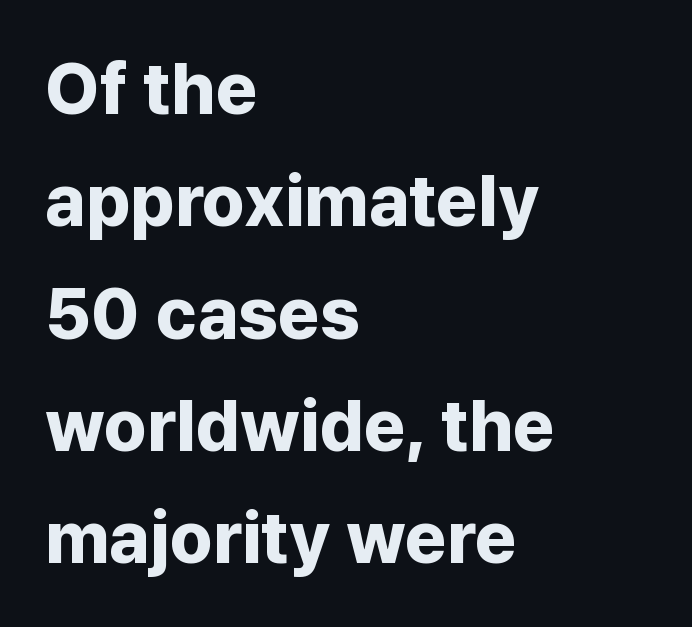
{"serif": "no", "italic": "no", "bold": "yes", "weight": "bold", "width": "normal", "stroke_contrast": "low", "x_height": "medium", "monospaced": "no", "underline": "no", "align": "left", "line_spacing": "normal", "line_spacing_ratio": 1.56, "letter_spacing": "normal", "letter_spacing_em": 0.0, "glyph_px": 72}
